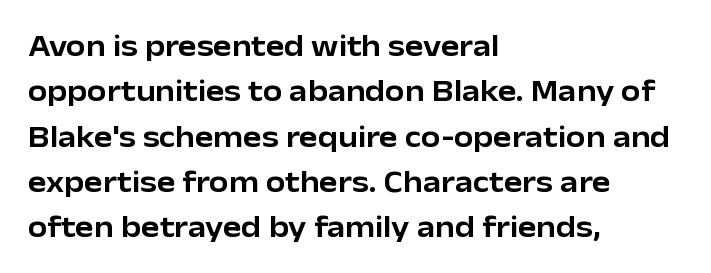
Q: Is the text italic (slanted)? A: No, it is upright.
Q: Is the typeface a serif or a sans-serif typeface? A: Sans-serif.
Q: Is the text underlined? A: No.
Q: How is the paragraph aligned? A: Left-aligned.
Q: Is the spacing between letters normal or unusually wide? A: Normal.
Q: Is the spacing between lines tight, normal or loose? A: Normal.
Q: Width (condensed, normal, or wide)? A: Normal.
Q: Stroke contrast? A: Low.
Q: x-height? A: Medium.
Q: Monospaced? A: No.
